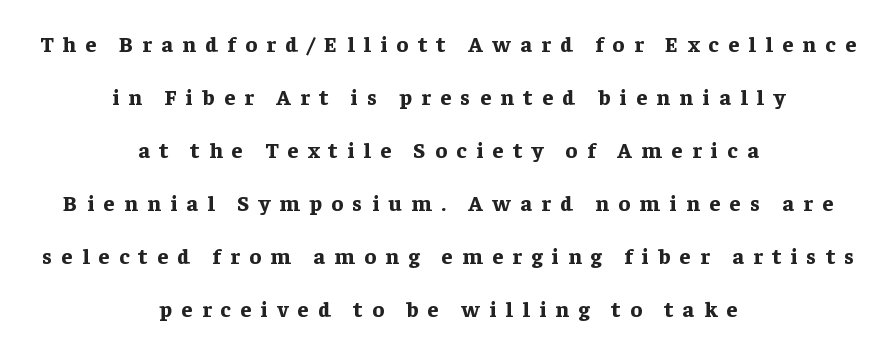
The image shows 22 px bold type, upright; set centered, loose line spacing (2.41x), unusually wide letter spacing (+0.43 em), not underlined.
